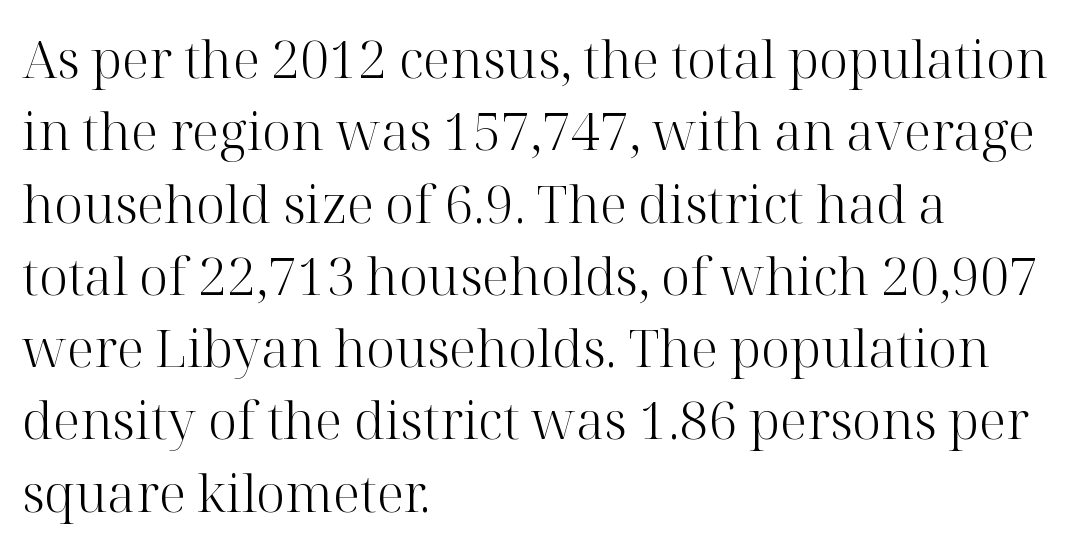
The image shows 52 px light serif type, upright; set left-aligned, normal line spacing (1.39x), normal letter spacing, not underlined; high stroke contrast and a medium x-height.
